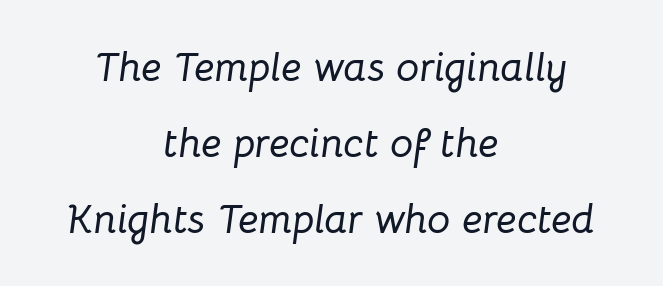
The image shows 41 px text type, italic (leaning right); set centered, line spacing 1.85x, normal letter spacing, not underlined; low stroke contrast and a medium x-height.
